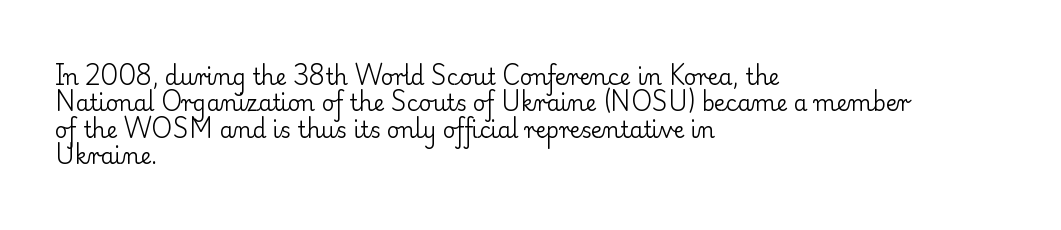
The image shows 22 px text type, upright; set left-aligned, line spacing 1.2x, normal letter spacing, not underlined.
